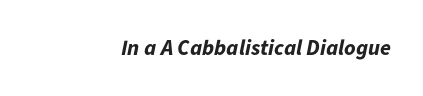
Q: Is the text bold? A: Yes.
Q: Is the text italic (slanted)? A: Yes, it leans right by about 11 degrees.
Q: Is the text underlined? A: No.
Q: Is the spacing between letters normal or unusually wide? A: Normal.
